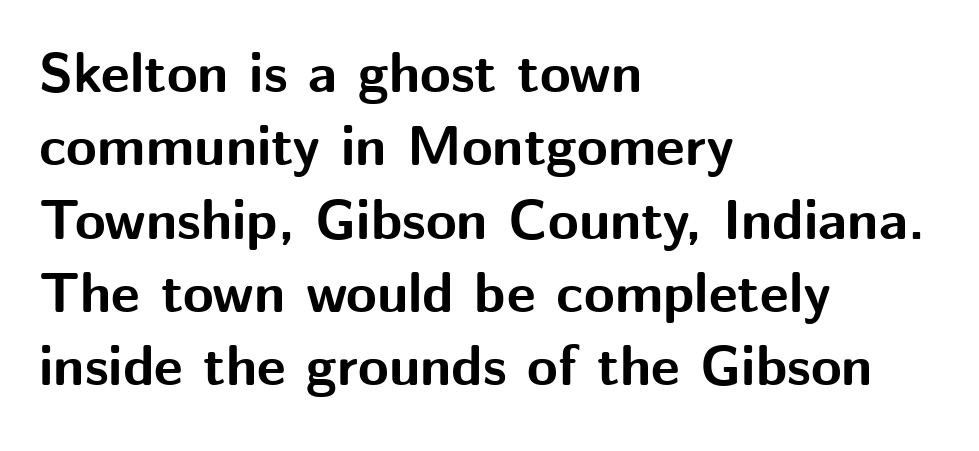
{"serif": "no", "italic": "no", "bold": "yes", "weight": "bold", "width": "normal", "stroke_contrast": "medium", "x_height": "medium", "monospaced": "no", "underline": "no", "align": "left", "line_spacing": "normal", "line_spacing_ratio": 1.31, "letter_spacing": "normal", "letter_spacing_em": 0.0, "glyph_px": 56}
